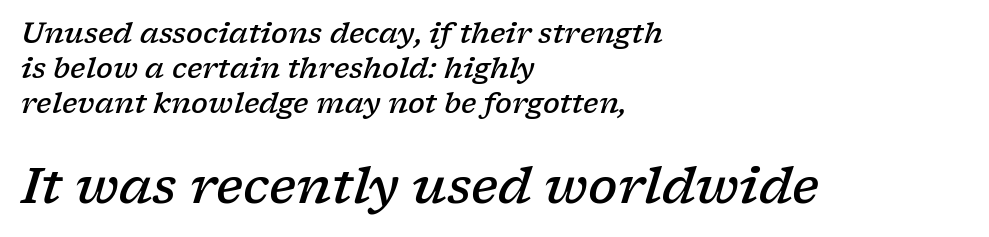
Q: Is the text bold? A: Semi-bold.
Q: Is the text italic (slanted)? A: Yes, it leans right by about 17 degrees.
Q: Is the typeface a serif or a sans-serif typeface? A: Serif.
Q: Is the text underlined? A: No.
Q: How is the paragraph aligned? A: Left-aligned.
Q: Is the spacing between letters normal or unusually wide? A: Normal.
Q: Is the spacing between lines tight, normal or loose? A: Normal.
Q: Which block of text is set in a larger size, the first (top) or the second (bottom)? A: The second (bottom) one.
Q: Width (condensed, normal, or wide)? A: Wide.
Q: Stroke contrast? A: Low.
Q: x-height? A: Medium.
Q: Monospaced? A: No.
